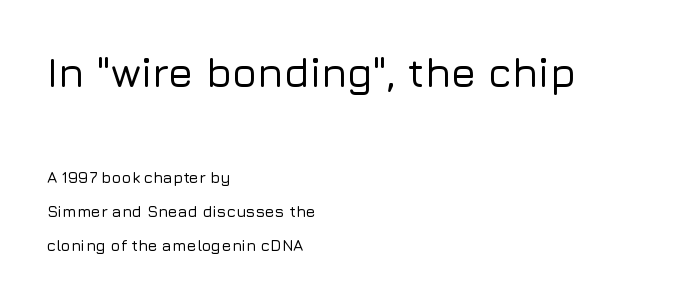
Q: Is the text italic (slanted)? A: No, it is upright.
Q: Is the typeface a serif or a sans-serif typeface? A: Sans-serif.
Q: Is the text underlined? A: No.
Q: How is the paragraph aligned? A: Left-aligned.
Q: Is the spacing between letters normal or unusually wide? A: Normal.
Q: Is the spacing between lines tight, normal or loose? A: Loose.
Q: Which block of text is set in a larger size, the first (top) or the second (bottom)? A: The first (top) one.
Q: Width (condensed, normal, or wide)? A: Normal.
Q: Stroke contrast? A: Low.
Q: x-height? A: Medium.
Q: Monospaced? A: No.
